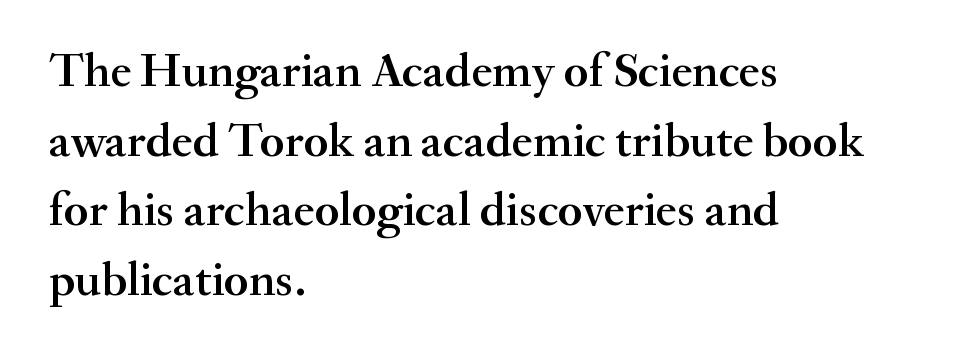
Q: Is the text bold? A: Semi-bold.
Q: Is the text italic (slanted)? A: No, it is upright.
Q: Is the typeface a serif or a sans-serif typeface? A: Serif.
Q: Is the text underlined? A: No.
Q: How is the paragraph aligned? A: Left-aligned.
Q: Is the spacing between letters normal or unusually wide? A: Normal.
Q: Is the spacing between lines tight, normal or loose? A: Normal.
Q: Width (condensed, normal, or wide)? A: Normal.
Q: Stroke contrast? A: Medium.
Q: x-height? A: Small.
Q: Monospaced? A: No.
